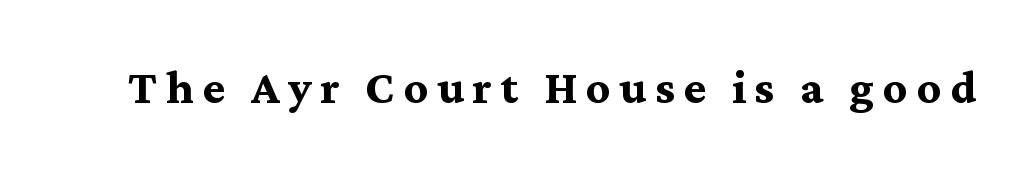
Q: Is the text bold? A: Yes.
Q: Is the text italic (slanted)? A: No, it is upright.
Q: Is the typeface a serif or a sans-serif typeface? A: Serif.
Q: Is the text underlined? A: No.
Q: Width (condensed, normal, or wide)? A: Normal.
Q: Stroke contrast? A: Medium.
Q: x-height? A: Medium.
Q: Monospaced? A: No.
